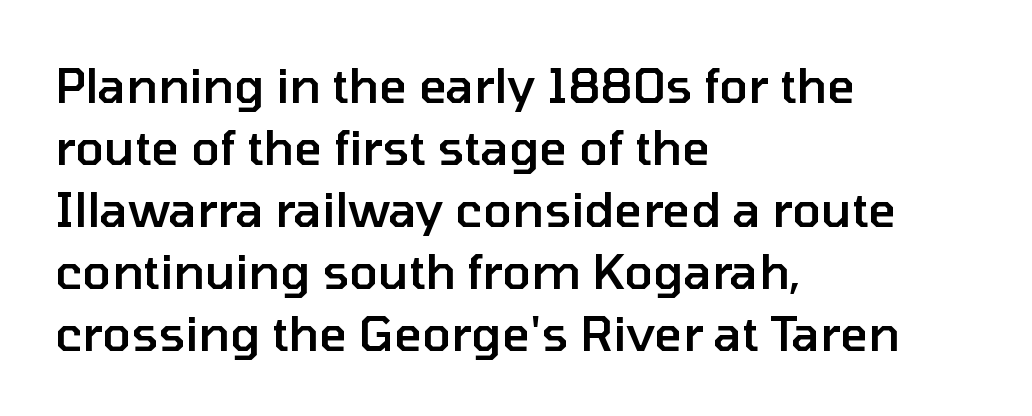
Q: Is the text bold? A: Semi-bold.
Q: Is the text italic (slanted)? A: No, it is upright.
Q: Is the typeface a serif or a sans-serif typeface? A: Sans-serif.
Q: Is the text underlined? A: No.
Q: How is the paragraph aligned? A: Left-aligned.
Q: Is the spacing between letters normal or unusually wide? A: Normal.
Q: Is the spacing between lines tight, normal or loose? A: Normal.
Q: Width (condensed, normal, or wide)? A: Normal.
Q: Stroke contrast? A: Low.
Q: x-height? A: Medium.
Q: Monospaced? A: No.
